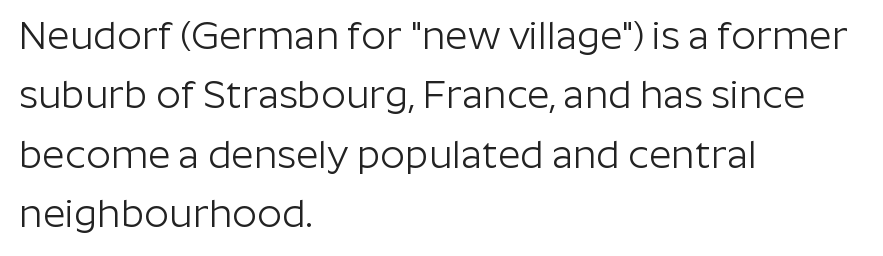
{"serif": "no", "italic": "no", "bold": "no", "weight": "light", "width": "normal", "stroke_contrast": "low", "x_height": "medium", "monospaced": "no", "underline": "no", "align": "left", "line_spacing": "normal", "line_spacing_ratio": 1.52, "letter_spacing": "normal", "letter_spacing_em": 0.0, "glyph_px": 39}
